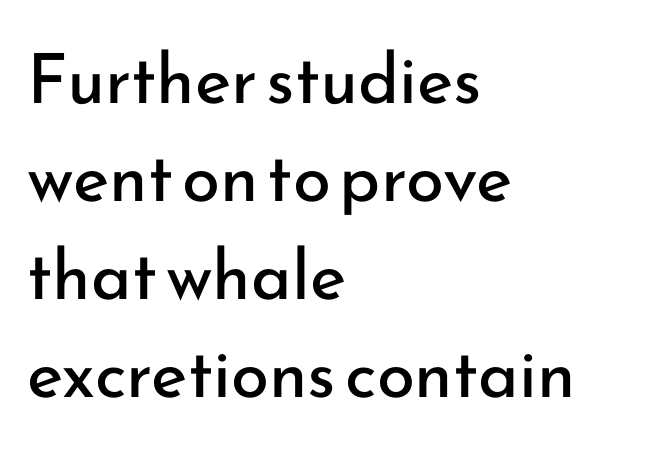
The image shows 69 px regular-weight sans-serif type, upright; set left-aligned, normal line spacing (1.42x), normal letter spacing, not underlined; low stroke contrast and a small x-height.
